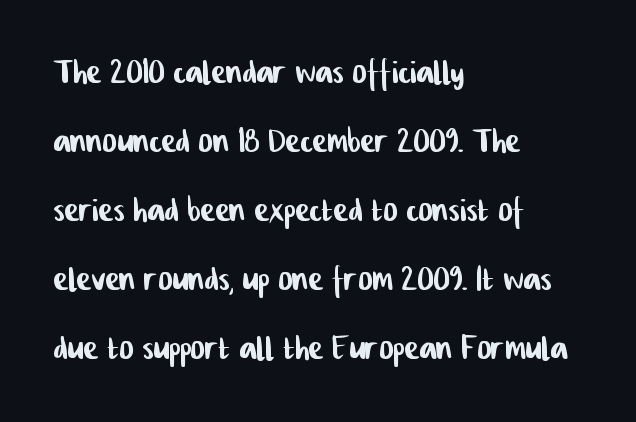
{"serif": "no", "width": "condensed", "stroke_contrast": "low", "x_height": "medium", "monospaced": "no", "underline": "no", "align": "left", "line_spacing": "normal", "line_spacing_ratio": 1.57, "letter_spacing": "normal", "letter_spacing_em": 0.0, "glyph_px": 44}
